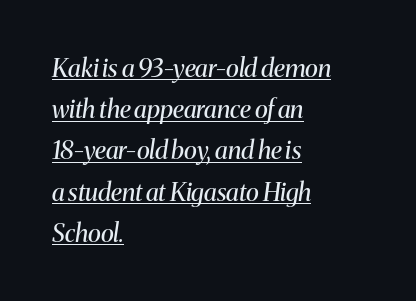
The image shows 25 px text type, italic (leaning right); set left-aligned, normal line spacing (1.65x), normal letter spacing, underlined.
